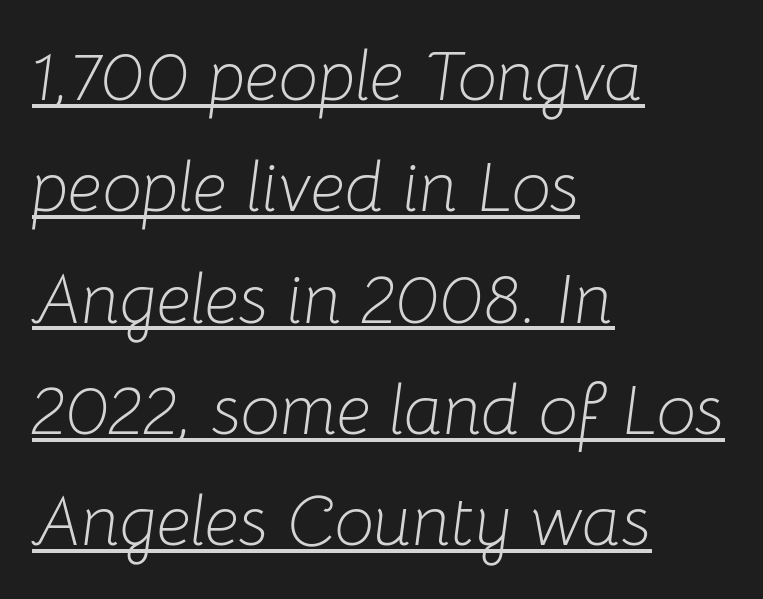
{"italic": "yes", "lean": "right", "slant_degrees": 8, "bold": "no", "weight": "light", "width": "normal", "stroke_contrast": "low", "x_height": "medium", "monospaced": "no", "underline": "yes", "align": "left", "line_spacing": "normal", "line_spacing_ratio": 1.59, "letter_spacing": "normal", "letter_spacing_em": 0.0, "glyph_px": 70}
